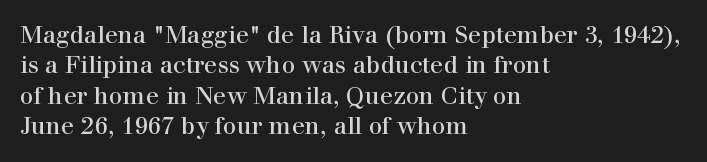
{"italic": "no", "bold": "no", "underline": "no", "align": "left", "line_spacing": "normal", "line_spacing_ratio": 1.27, "letter_spacing": "normal", "letter_spacing_em": 0.0, "glyph_px": 24}
